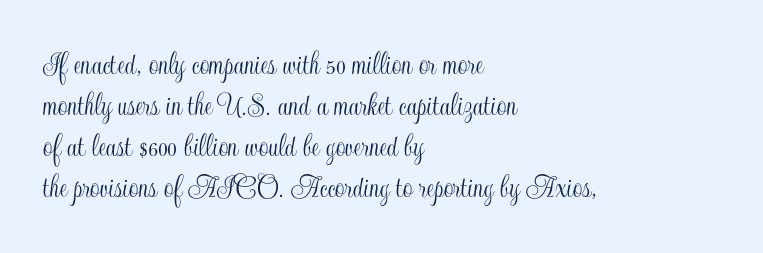
The image shows 34 px condensed type; set left-aligned, line spacing 1.21x, normal letter spacing, not underlined; a small x-height.
